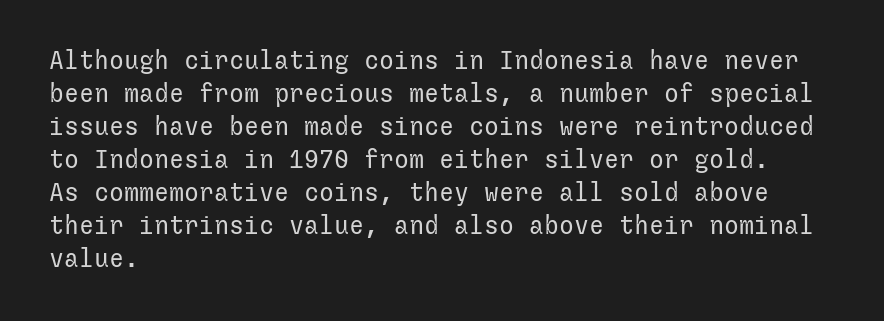
The image shows 25 px text type, upright; set left-aligned, normal line spacing (1.32x), normal letter spacing, not underlined.
